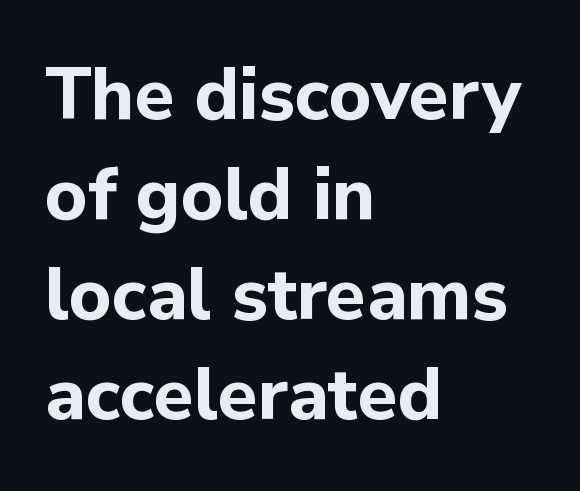
Q: Is the text bold? A: Yes.
Q: Is the text italic (slanted)? A: No, it is upright.
Q: Is the typeface a serif or a sans-serif typeface? A: Sans-serif.
Q: Is the text underlined? A: No.
Q: How is the paragraph aligned? A: Left-aligned.
Q: Is the spacing between letters normal or unusually wide? A: Normal.
Q: Is the spacing between lines tight, normal or loose? A: Normal.
Q: Width (condensed, normal, or wide)? A: Normal.
Q: Stroke contrast? A: Low.
Q: x-height? A: Medium.
Q: Monospaced? A: No.
